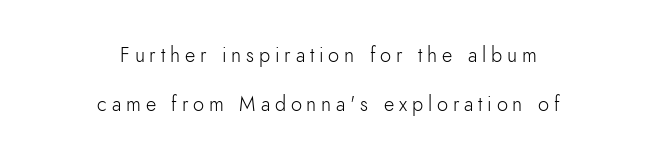
Q: Is the text bold? A: No.
Q: Is the text italic (slanted)? A: No, it is upright.
Q: Is the text underlined? A: No.
Q: How is the paragraph aligned? A: Centered.
Q: Is the spacing between letters normal or unusually wide? A: Unusually wide.
Q: Is the spacing between lines tight, normal or loose? A: Loose.
